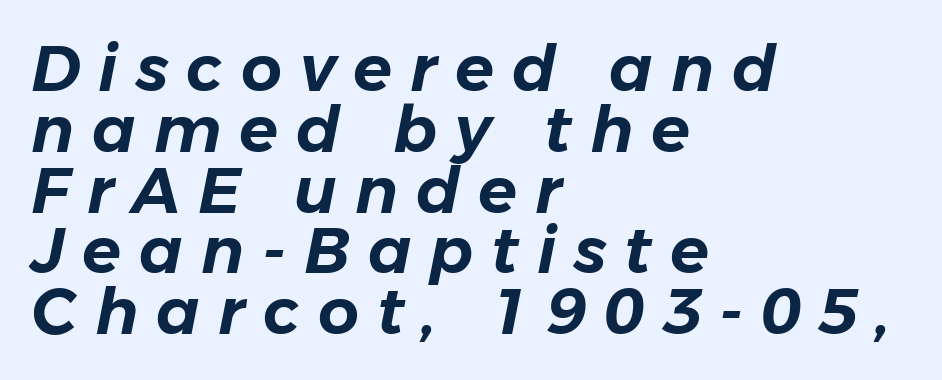
Short note: letters widely spaced. Spacing verdict: proportional, widths tailored to each character. The rendering uses a small line-height, squeezing the rows. Check the space under the baseline: it is left empty. All the whitespace from short lines collects on the right. Slant detected: the letters are inclined.
